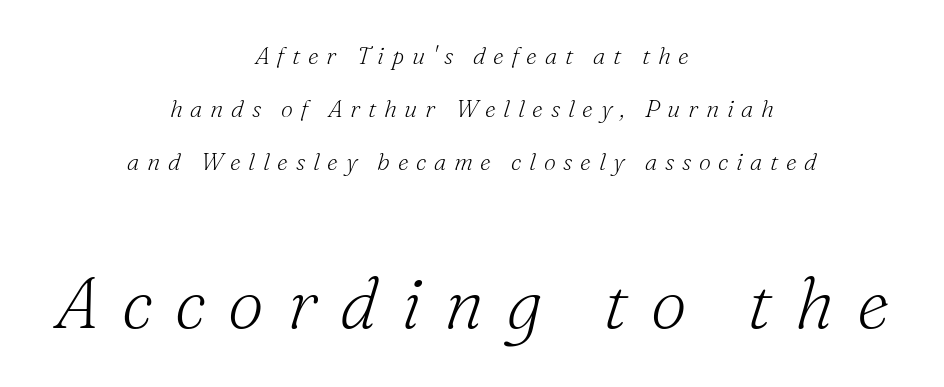
Is the type heavy? It reads as light-to-regular instead. Check the space under the baseline: it is left empty. There's an unmistakable incline to the writing here. This rendering employs a face with finishing strokes, i.e., a serif.
